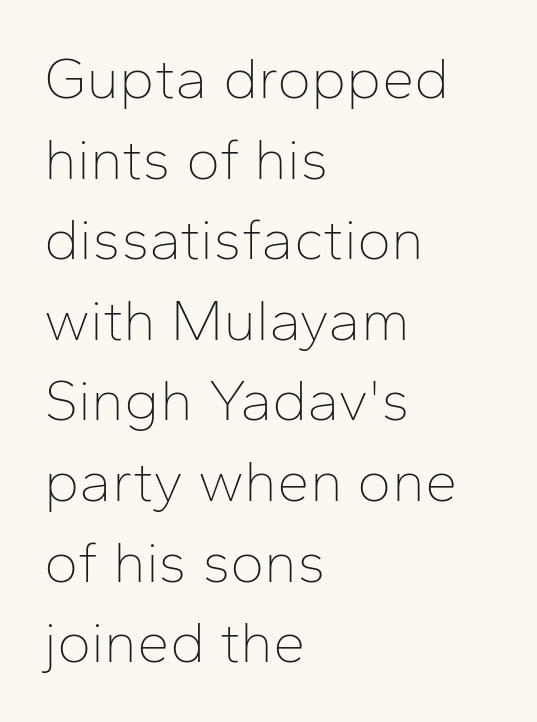
{"serif": "no", "italic": "no", "bold": "no", "weight": "thin", "width": "normal", "stroke_contrast": "low", "x_height": "medium", "monospaced": "no", "underline": "no", "align": "left", "line_spacing": "normal", "line_spacing_ratio": 1.39, "letter_spacing": "normal", "letter_spacing_em": 0.0, "glyph_px": 58}
